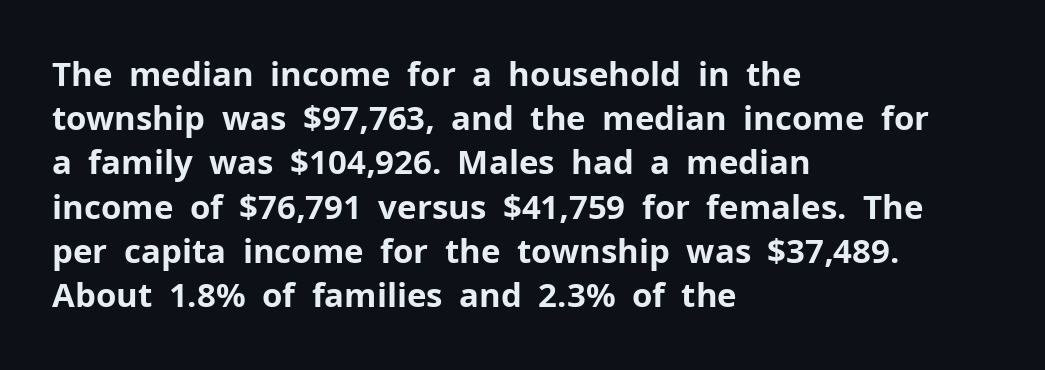
{"serif": "no", "italic": "no", "bold": "yes", "weight": "bold", "width": "normal", "stroke_contrast": "low", "x_height": "medium", "monospaced": "no", "underline": "no", "align": "left", "line_spacing": "normal", "line_spacing_ratio": 1.34, "letter_spacing": "normal", "letter_spacing_em": 0.0, "glyph_px": 33}
